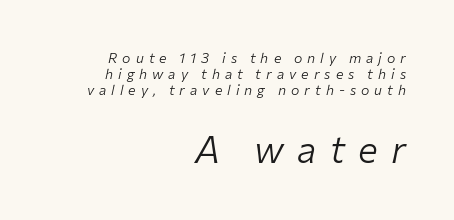
{"italic": "yes", "lean": "right", "slant_degrees": 12, "bold": "no", "weight": "light", "width": "normal", "stroke_contrast": "low", "x_height": "medium", "monospaced": "no", "underline": "no", "align": "right", "line_spacing": "tight", "line_spacing_ratio": 1.14, "letter_spacing": "wide", "letter_spacing_em": 0.36, "larger_block": "second", "size_ratio": 2.64, "glyph_px": 37}
